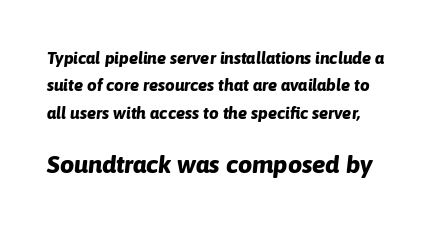
The tracking reads as untouched default to a designer's eye. Notice how the stems are inclined rather than vertical — that's the hallmark of italics. The later block is typeset at a bigger size than the earlier block. Has an underline been added? It has not. Each glyph is drawn with heavy, bold strokes.
